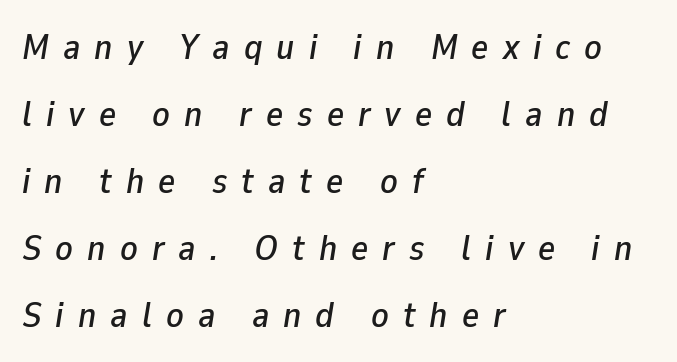
Q: Is the text italic (slanted)? A: Yes, it leans right by about 9 degrees.
Q: Is the text underlined? A: No.
Q: How is the paragraph aligned? A: Left-aligned.
Q: Is the spacing between letters normal or unusually wide? A: Unusually wide.
Q: Width (condensed, normal, or wide)? A: Normal.
Q: Stroke contrast? A: Low.
Q: x-height? A: Medium.
Q: Monospaced? A: No.
